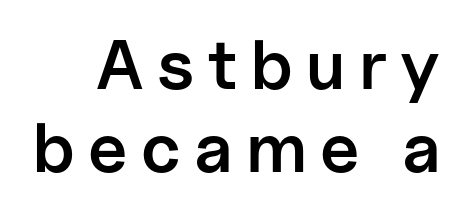
Q: Is the text bold? A: Semi-bold.
Q: Is the text italic (slanted)? A: No, it is upright.
Q: Is the typeface a serif or a sans-serif typeface? A: Sans-serif.
Q: Is the text underlined? A: No.
Q: Width (condensed, normal, or wide)? A: Normal.
Q: Stroke contrast? A: Low.
Q: x-height? A: Medium.
Q: Monospaced? A: No.
